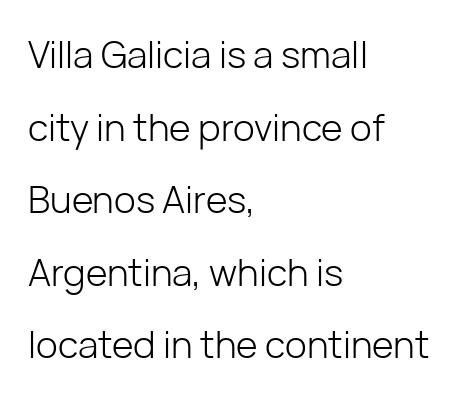
{"serif": "no", "italic": "no", "bold": "no", "weight": "light", "width": "normal", "stroke_contrast": "low", "x_height": "medium", "monospaced": "no", "underline": "no", "align": "left", "line_spacing": "loose", "line_spacing_ratio": 1.96, "letter_spacing": "normal", "letter_spacing_em": 0.0, "glyph_px": 37}
